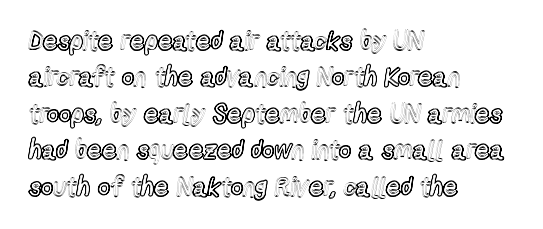
Each line starts at the same left margin while the right side varies. There is no visible air inserted between adjacent glyphs. Baseline-to-baseline distance is the conventional proportion of letter height.
